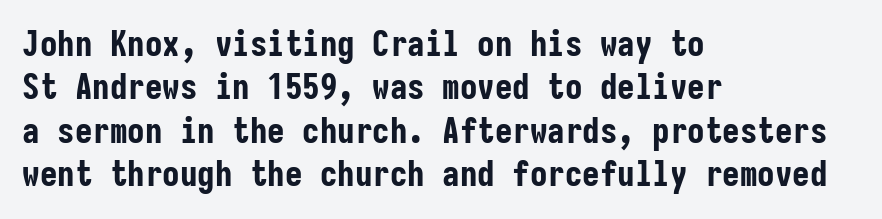
Q: Is the text bold? A: Yes.
Q: Is the text italic (slanted)? A: No, it is upright.
Q: Is the typeface a serif or a sans-serif typeface? A: Sans-serif.
Q: Is the text underlined? A: No.
Q: How is the paragraph aligned? A: Left-aligned.
Q: Is the spacing between letters normal or unusually wide? A: Normal.
Q: Width (condensed, normal, or wide)? A: Condensed.
Q: Stroke contrast? A: Low.
Q: x-height? A: Medium.
Q: Monospaced? A: Yes.
